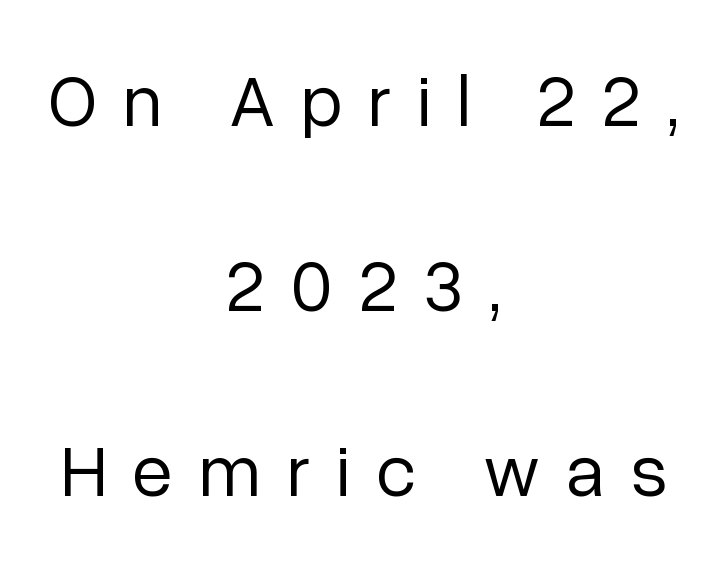
Where is the straight margin? There isn't one; the lines are centered. Classification — sans serif. In terms of posture, this sample is upright. Spacing between characters has been opened up far beyond the box default. Whoever set this chose breathing room over compactness in the vertical rhythm. The rendering uses natural spacing where letterforms have individual widths.
